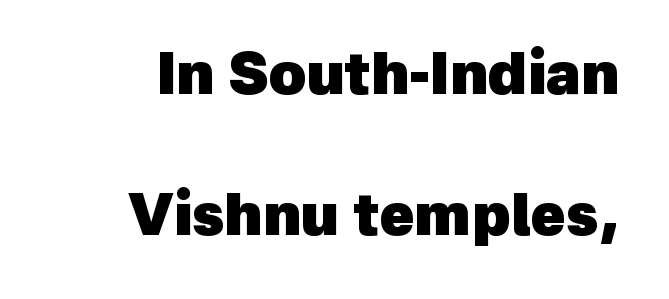
Each new line begins a long way beneath the previous one. The glyphs have the mass of a bold cut. Here the designer chose a conventional face with non-uniform glyph widths. Words appear dense and cohesive because spacing is normal. Font category for this specimen: sans-serif. Plain, unruled lines of type.
